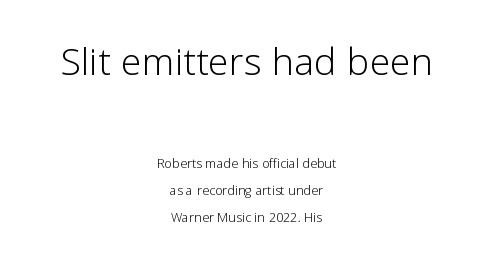
The axis of the letterforms is exactly vertical. Examine the stroke ends and you'll find no serifs. Layout note: lines centered. The line texture is even and compact thanks to regular tracking. The characters are drawn with everyday or finer stroke widths.
